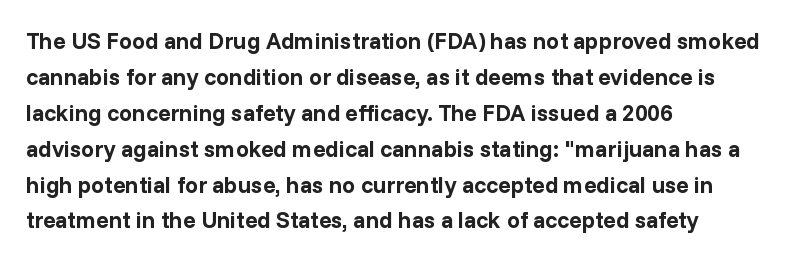
Q: Is the text bold? A: Yes.
Q: Is the text italic (slanted)? A: No, it is upright.
Q: Is the text underlined? A: No.
Q: How is the paragraph aligned? A: Left-aligned.
Q: Is the spacing between letters normal or unusually wide? A: Normal.
Q: Is the spacing between lines tight, normal or loose? A: Normal.
